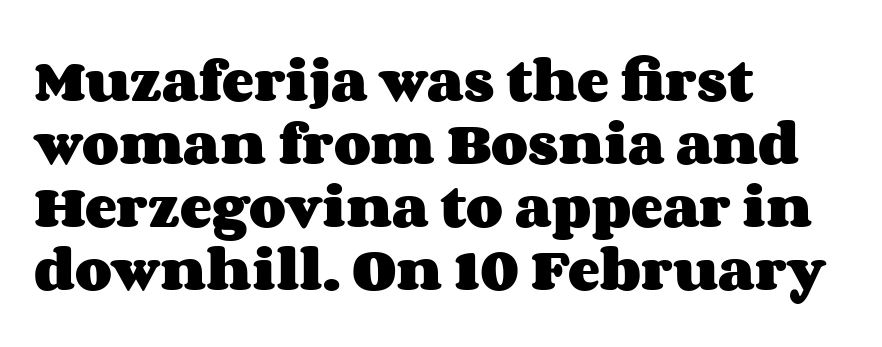
The typesetter chose a ragged-right arrangement here. Notice how the stems are strictly vertical — no italics here. The passage shown is not underscored anywhere. Looks like regular typesetting: each glyph gets only the width it needs.
